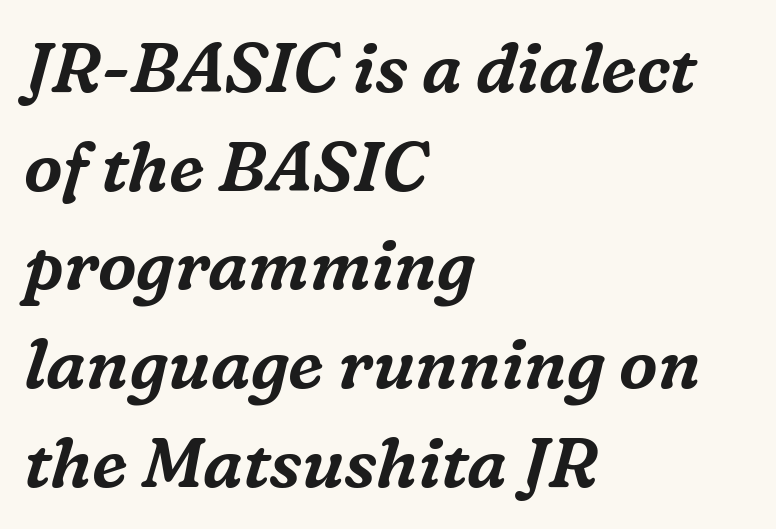
Q: Is the text italic (slanted)? A: Yes, it leans right by about 16 degrees.
Q: Is the typeface a serif or a sans-serif typeface? A: Serif.
Q: Is the text underlined? A: No.
Q: How is the paragraph aligned? A: Left-aligned.
Q: Is the spacing between letters normal or unusually wide? A: Normal.
Q: Is the spacing between lines tight, normal or loose? A: Normal.
Q: Width (condensed, normal, or wide)? A: Normal.
Q: Stroke contrast? A: Medium.
Q: x-height? A: Medium.
Q: Monospaced? A: No.
